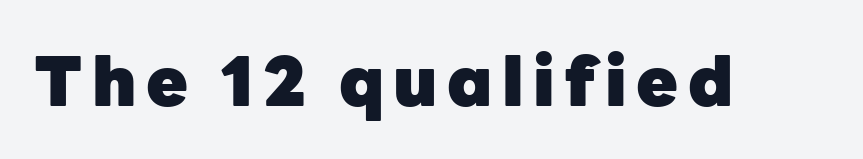
The image shows 68 px heavy sans-serif type, upright; set not underlined; low stroke contrast and a medium x-height.
